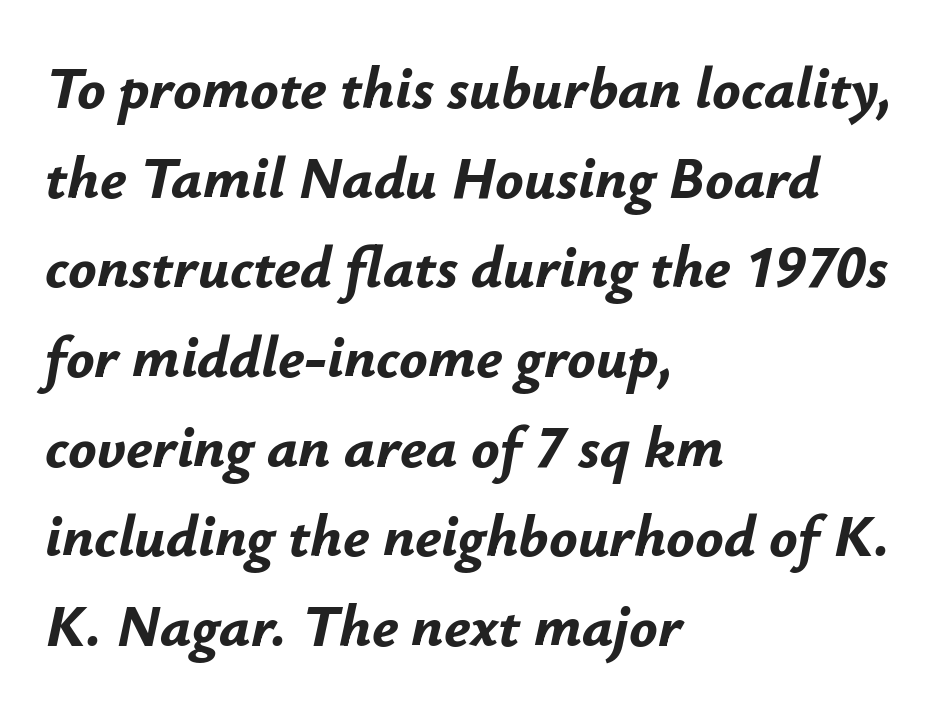
{"italic": "yes", "lean": "right", "slant_degrees": 12, "bold": "yes", "weight": "bold", "width": "normal", "stroke_contrast": "low", "x_height": "small", "monospaced": "no", "underline": "no", "align": "left", "line_spacing": "normal", "line_spacing_ratio": 1.52, "letter_spacing": "normal", "letter_spacing_em": 0.0, "glyph_px": 59}
